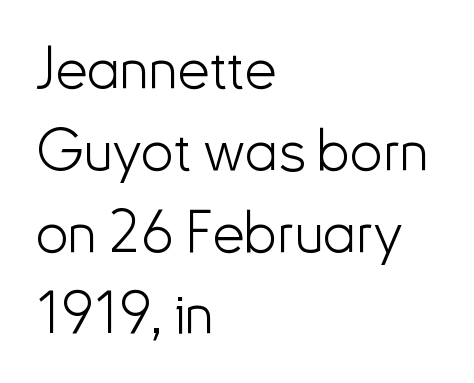
The strokes carry an ordinary text weight at most. Posture: upright roman. Reading down the column, the eye jumps a familiar distance to each next line. Nope, no serifs anywhere on these letters.
